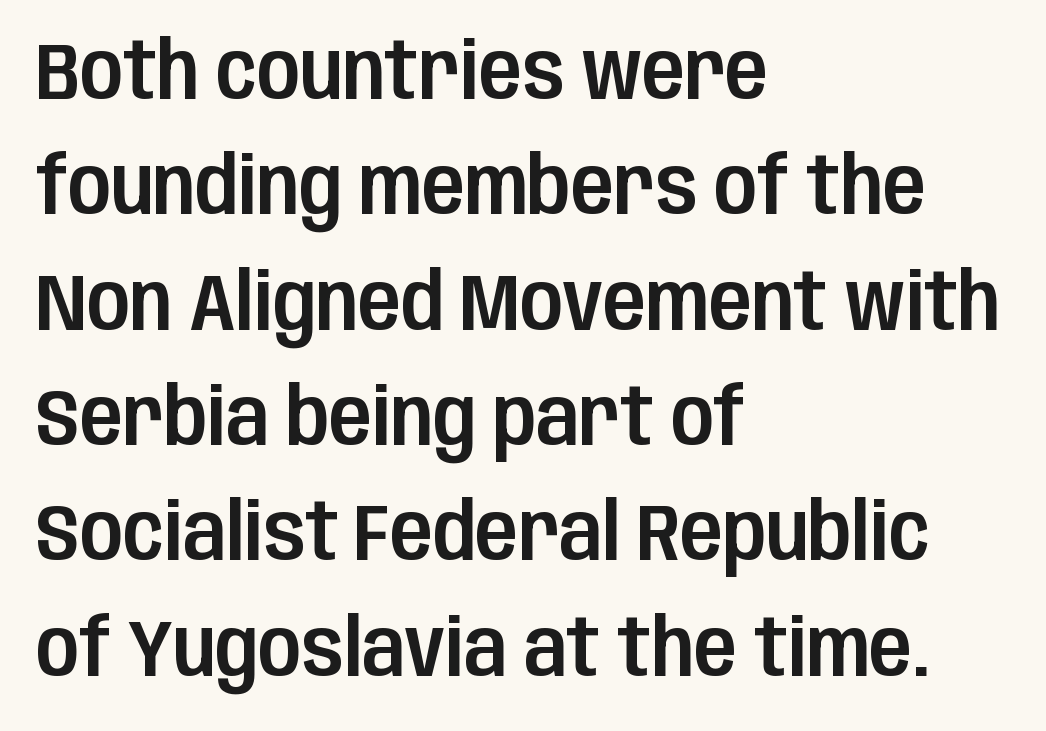
A typesetter would label this face a sans. No italicization has been applied; the sample stays upright. Reading down the block, your eye returns to a fixed left position each line. Whoever set this chose a conventional vertical rhythm. The line texture is even and compact thanks to regular tracking.
